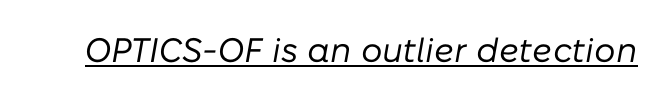
Q: Is the text bold? A: No.
Q: Is the text italic (slanted)? A: Yes, it leans right by about 10 degrees.
Q: Is the text underlined? A: Yes.
Q: Is the spacing between letters normal or unusually wide? A: Normal.
Q: Width (condensed, normal, or wide)? A: Normal.
Q: Stroke contrast? A: Low.
Q: x-height? A: Medium.
Q: Monospaced? A: No.
